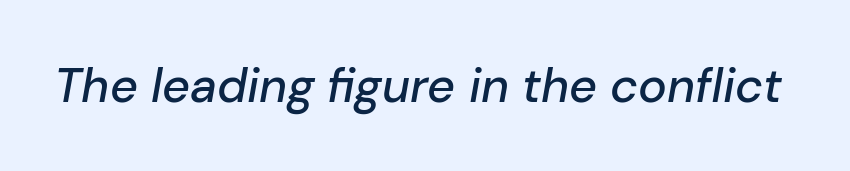
Q: Is the text italic (slanted)? A: Yes, it leans right by about 10 degrees.
Q: Is the text underlined? A: No.
Q: Is the spacing between letters normal or unusually wide? A: Normal.
Q: Width (condensed, normal, or wide)? A: Normal.
Q: Stroke contrast? A: Low.
Q: x-height? A: Medium.
Q: Monospaced? A: No.
